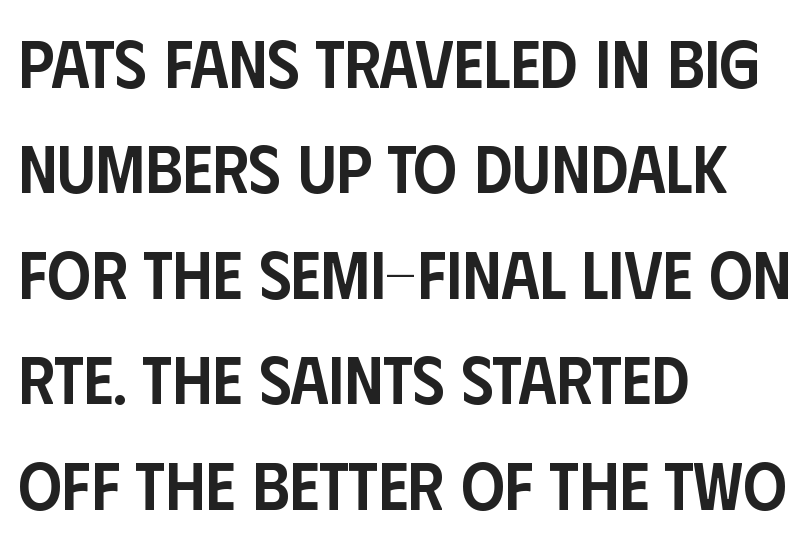
Q: Is the text bold? A: Semi-bold.
Q: Is the text italic (slanted)? A: No, it is upright.
Q: Is the typeface a serif or a sans-serif typeface? A: Sans-serif.
Q: Is the text underlined? A: No.
Q: How is the paragraph aligned? A: Left-aligned.
Q: Is the spacing between letters normal or unusually wide? A: Normal.
Q: Is the spacing between lines tight, normal or loose? A: Normal.
Q: Width (condensed, normal, or wide)? A: Condensed.
Q: Stroke contrast? A: Low.
Q: x-height? A: Large.
Q: Monospaced? A: No.
